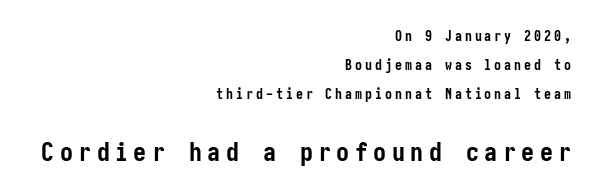
{"italic": "no", "bold": "yes", "underline": "no", "align": "right", "line_spacing": "loose", "line_spacing_ratio": 2.07, "letter_spacing": "wide", "letter_spacing_em": 0.21, "larger_block": "second", "size_ratio": 1.86, "glyph_px": 26}
